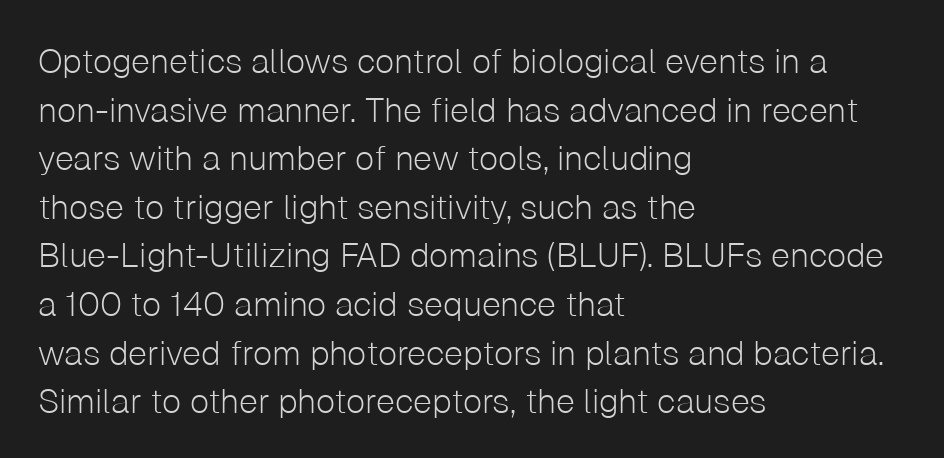
{"serif": "no", "italic": "no", "bold": "no", "weight": "light", "width": "normal", "stroke_contrast": "low", "x_height": "medium", "monospaced": "no", "underline": "no", "align": "left", "line_spacing": "normal", "line_spacing_ratio": 1.43, "letter_spacing": "normal", "letter_spacing_em": 0.0, "glyph_px": 34}
